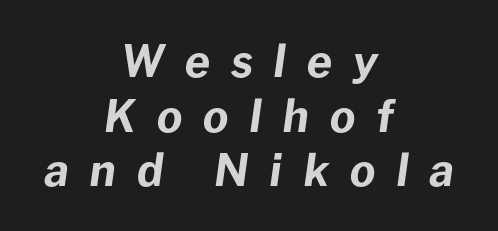
{"italic": "yes", "lean": "right", "slant_degrees": 8, "bold": "yes", "weight": "bold", "width": "normal", "stroke_contrast": "low", "x_height": "medium", "monospaced": "no", "underline": "no", "align": "center", "line_spacing_ratio": 1.24, "letter_spacing": "wide", "letter_spacing_em": 0.47, "glyph_px": 44}
